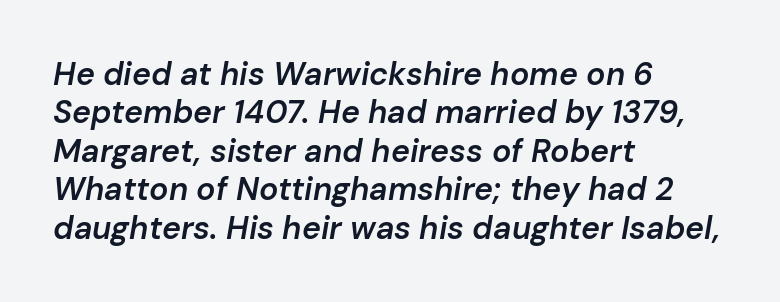
{"italic": "yes", "lean": "right", "slant_degrees": 10, "bold": "semi", "weight": "semibold", "width": "normal", "stroke_contrast": "low", "x_height": "medium", "monospaced": "no", "underline": "no", "align": "left", "line_spacing_ratio": 1.2, "letter_spacing": "normal", "letter_spacing_em": 0.0, "glyph_px": 32}
